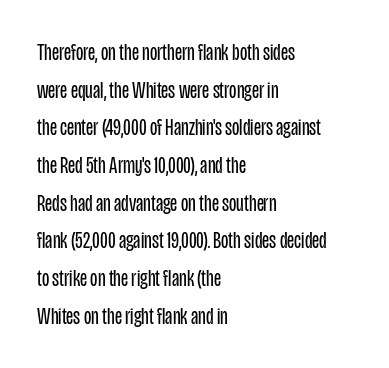
The setting favours the left margin, as ordinary paragraphs usually do. The face looks like a standard text weight, possibly lighter. Each row of text sits above clean, open space. Posture: straight, roman, zero tilt.
